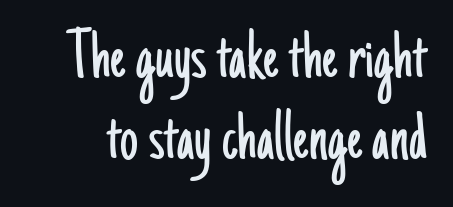
The image shows 72 px light, condensed sans-serif type, upright; set tight line spacing (1.13x), normal letter spacing, not underlined; low stroke contrast and a small x-height.
